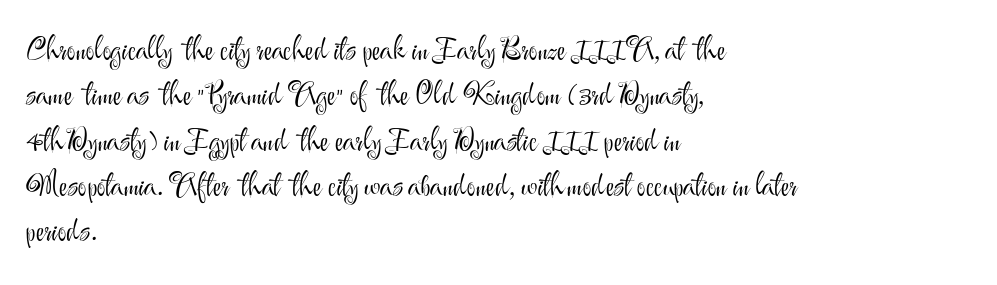
{"serif": "no", "bold": "no", "weight": "light", "width": "normal", "stroke_contrast": "medium", "x_height": "small", "monospaced": "no", "underline": "no", "align": "left", "line_spacing": "normal", "line_spacing_ratio": 1.51, "letter_spacing": "normal", "letter_spacing_em": 0.0, "glyph_px": 30}
